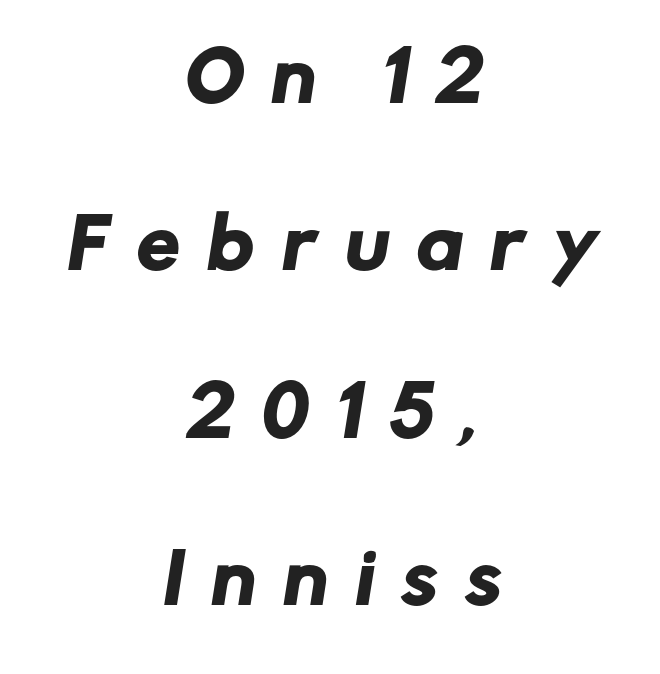
The whitespace from short lines is split evenly between both sides. Think of a printed novel: that variable character pitch is what you see here. Vertical spacing — loose. Tracking value appears strongly positive — letters spread wide. Typographically, this falls in the sans-serif category.
